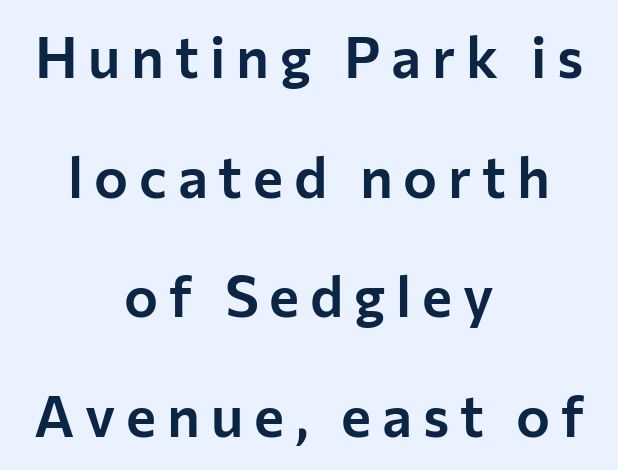
{"serif": "no", "italic": "no", "width": "normal", "stroke_contrast": "low", "x_height": "medium", "monospaced": "no", "underline": "no", "align": "center", "line_spacing": "loose", "line_spacing_ratio": 2.1, "glyph_px": 57}
